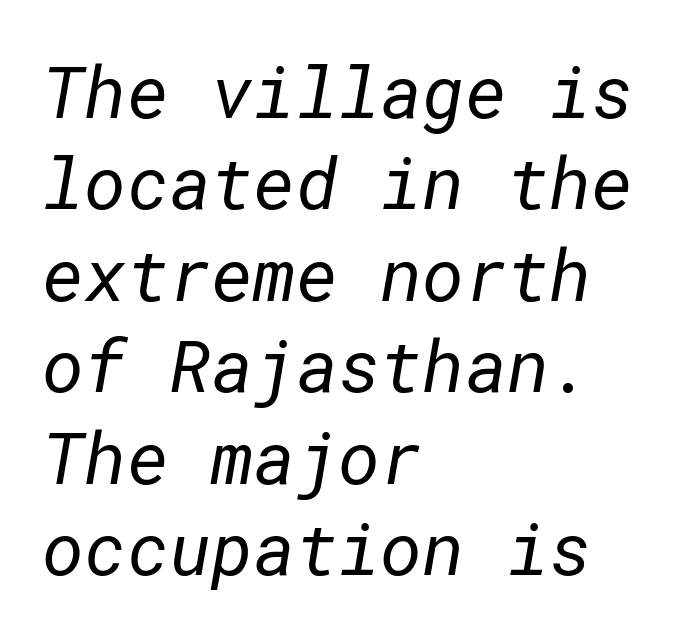
Q: Is the text bold? A: No.
Q: Is the typeface a serif or a sans-serif typeface? A: Sans-serif.
Q: Is the text underlined? A: No.
Q: How is the paragraph aligned? A: Left-aligned.
Q: Is the spacing between letters normal or unusually wide? A: Normal.
Q: Is the spacing between lines tight, normal or loose? A: Normal.
Q: Width (condensed, normal, or wide)? A: Normal.
Q: Stroke contrast? A: Low.
Q: x-height? A: Medium.
